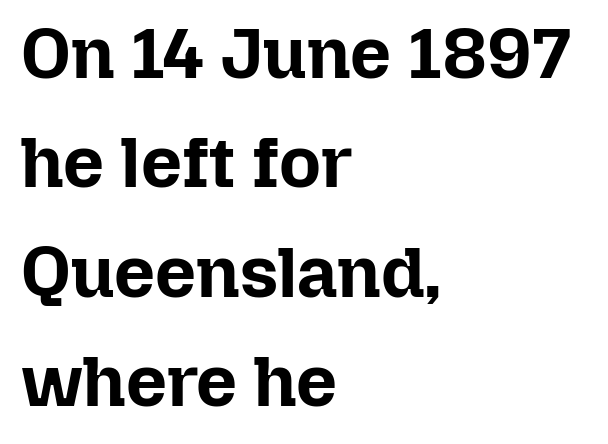
The sample has been set heavy, in full bold. The axis of the letterforms is exactly vertical. Rule under the text: the space is simply empty. Baseline-to-baseline distance is the conventional proportion of letter height. Inter-character spacing is left at the font's built-in metrics.
